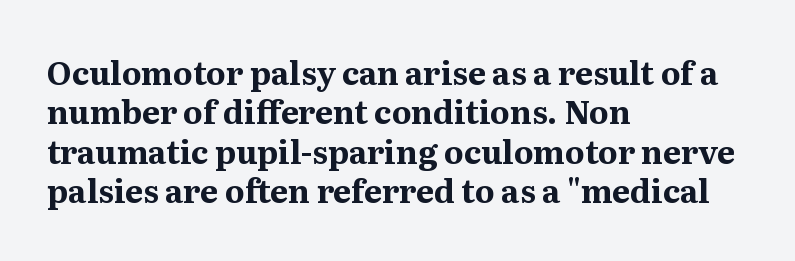
{"serif": "yes", "italic": "no", "bold": "yes", "weight": "bold", "width": "normal", "stroke_contrast": "medium", "x_height": "medium", "monospaced": "no", "underline": "no", "align": "left", "line_spacing_ratio": 1.23, "letter_spacing": "normal", "letter_spacing_em": 0.0, "glyph_px": 32}
